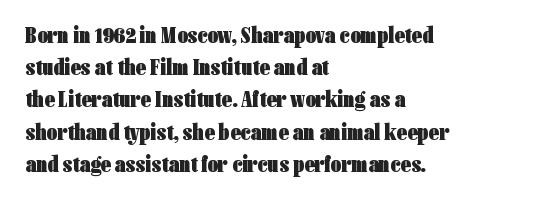
Teacher's note: observe the even left margin — that is flush-left alignment. Tracking here is standard; glyphs follow each other at the usual distance. Horizontal bands of white between lines are of average thickness. Is the type bold? Yes — the strokes are clearly thick and heavy. This is the regular roman posture of the typeface.
